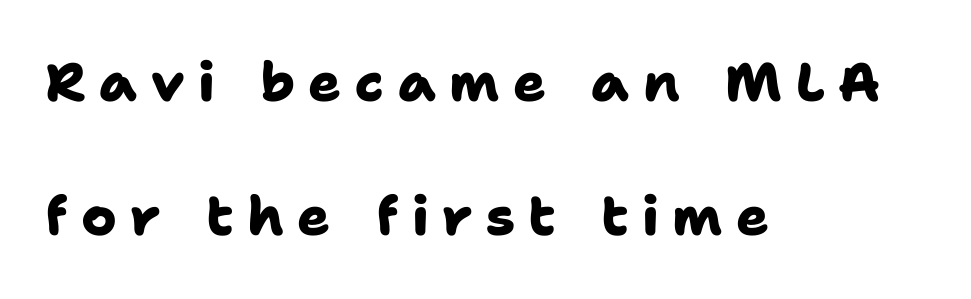
{"serif": "no", "bold": "yes", "weight": "heavy", "width": "normal", "stroke_contrast": "low", "x_height": "medium", "monospaced": "no", "underline": "no", "align": "left", "line_spacing": "loose", "line_spacing_ratio": 2.49, "letter_spacing": "wide", "letter_spacing_em": 0.25, "glyph_px": 54}
